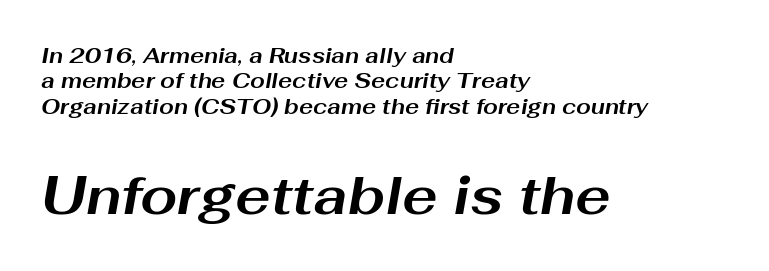
Top chunk: small. Bottom chunk: large. Between one letter and the next there's only the usual sliver of space. The sample has been set heavy, in full bold. These lines are rendered in a variable-pitch font. Underlining? Definitely not there.
